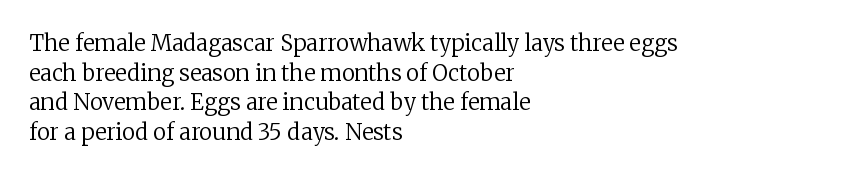
The image shows 22 px text type, upright; set left-aligned, normal line spacing (1.35x), normal letter spacing, not underlined.
